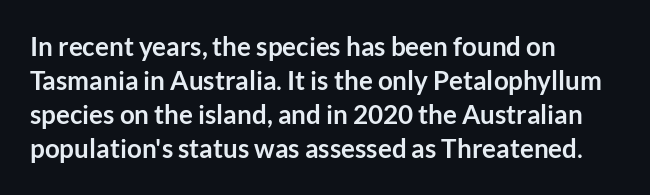
Typeset ragged right — the left edge is the straight one. Words float on clear page, feet unadorned. Vertically, the passage feels balanced, rows spaced as you'd expect. This sample uses plain, unmodified letter spacing. Summary of weight: heavy, a full bold. Characters remain perfectly vertical along every line.
